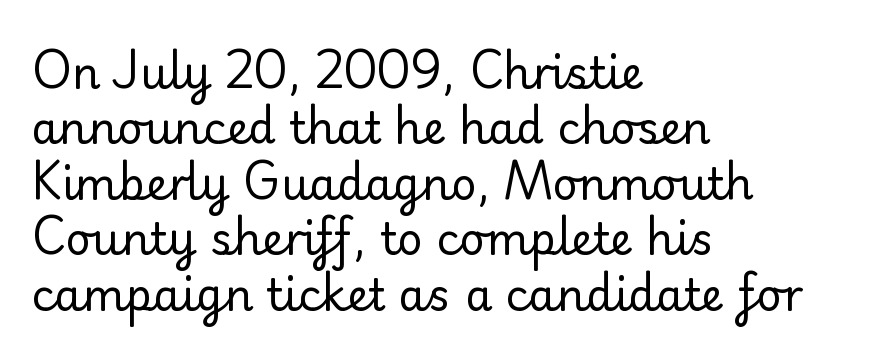
The space beneath each line is pristine and unruled. Upright lettering throughout. This rendering uses left alignment, leaving the right contour irregular. There is no visible air inserted between adjacent glyphs.
